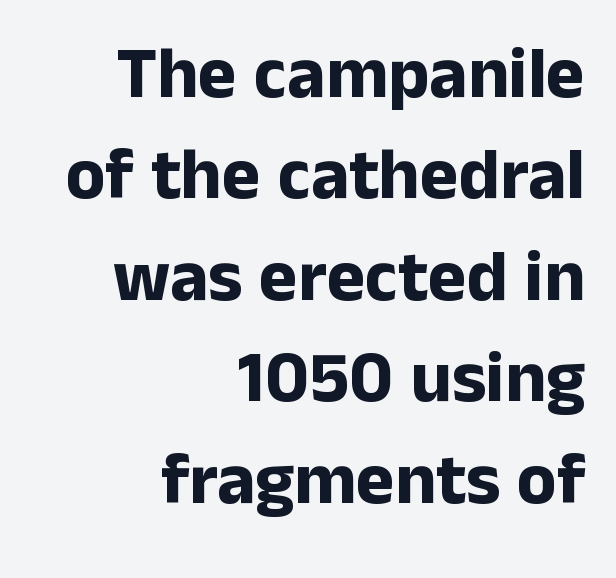
The image shows 73 px bold sans-serif type, upright; set right-aligned, normal line spacing (1.39x), normal letter spacing, not underlined; low stroke contrast and a medium x-height.
